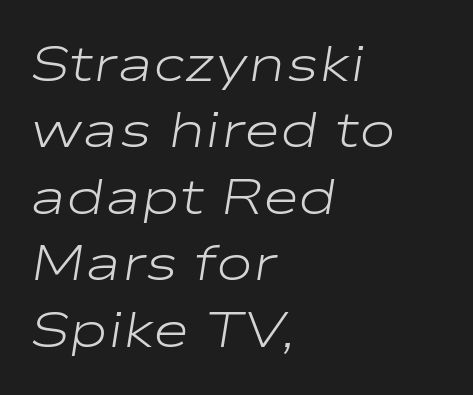
Looks like regular typesetting: each glyph gets only the width it needs. This is not heavy type; no bold has been used. The text block is weighted toward the left margin, trailing off unevenly rightward. Line spacing here is normal.
